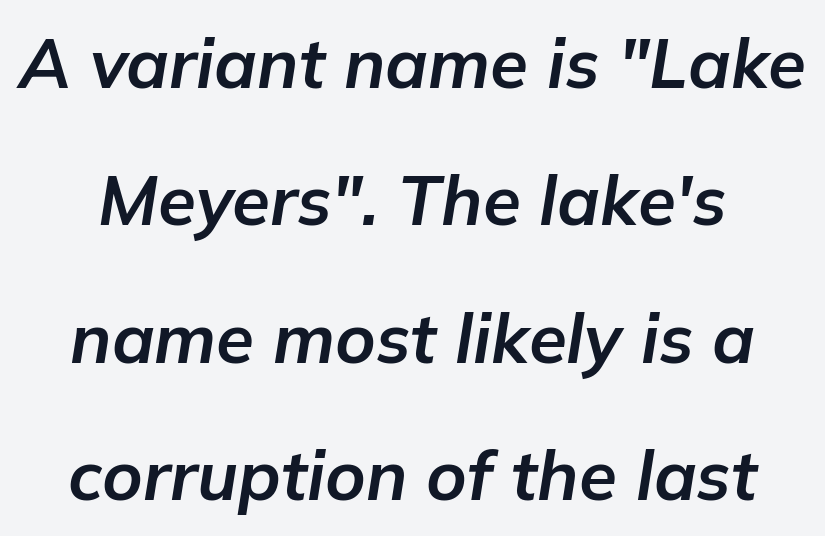
The image shows 69 px bold type, italic (leaning right); set loose line spacing (1.99x), normal letter spacing, not underlined; low stroke contrast and a medium x-height.
